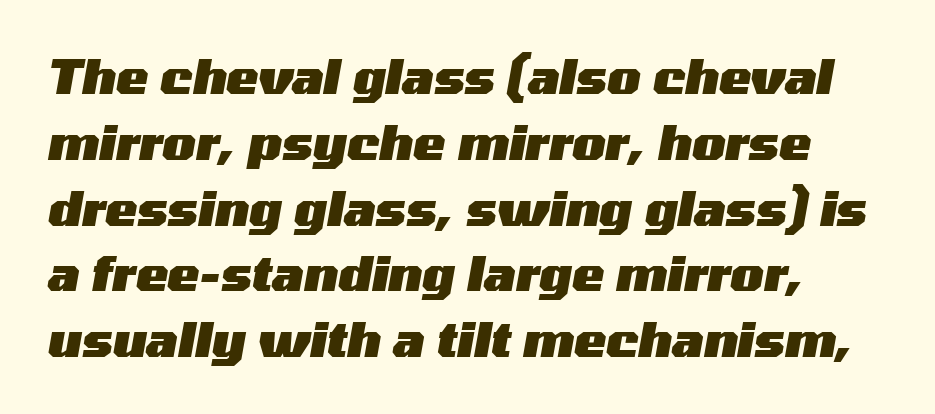
The font's italic variant was chosen for this text. Only glyphs here, with clear space below each row. Honestly, the row spacing looks completely unremarkable. Thick stems and heavy bowls — unmistakably bold.
